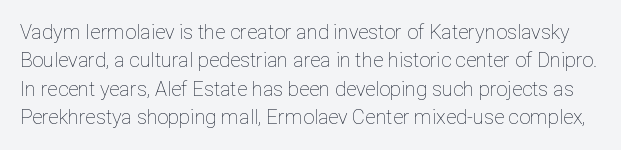
Q: Is the text bold? A: No.
Q: Is the text italic (slanted)? A: No, it is upright.
Q: Is the text underlined? A: No.
Q: Is the spacing between letters normal or unusually wide? A: Normal.
Q: Is the spacing between lines tight, normal or loose? A: Normal.
